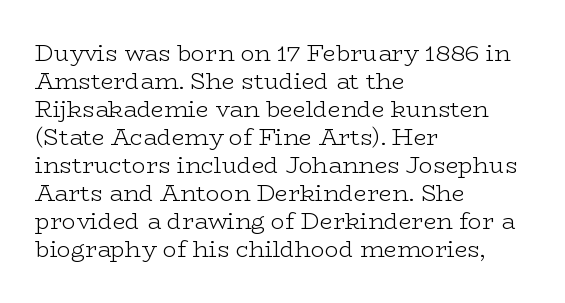
The image shows 23 px text type, upright; set left-aligned, line spacing 1.22x, normal letter spacing, not underlined.
